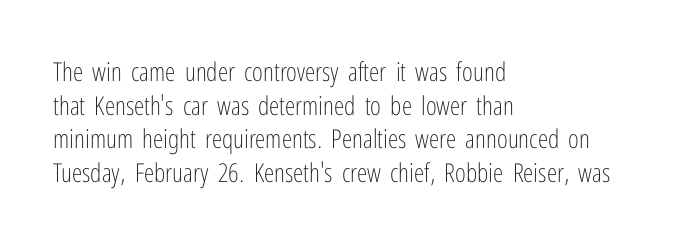
The image shows 26 px text type, upright; set left-aligned, normal line spacing (1.29x), normal letter spacing, not underlined.
